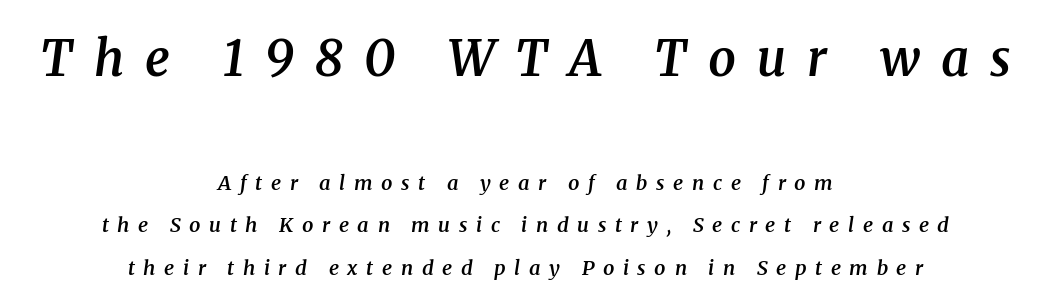
A typesetter would call this proportional, since set widths differ per character. In terms of letterspacing, this is a distinctly airy, spread setting. The characters look somewhat weighty, a semibold short of true bold. Neither beginnings nor endings align; midpoints do.
